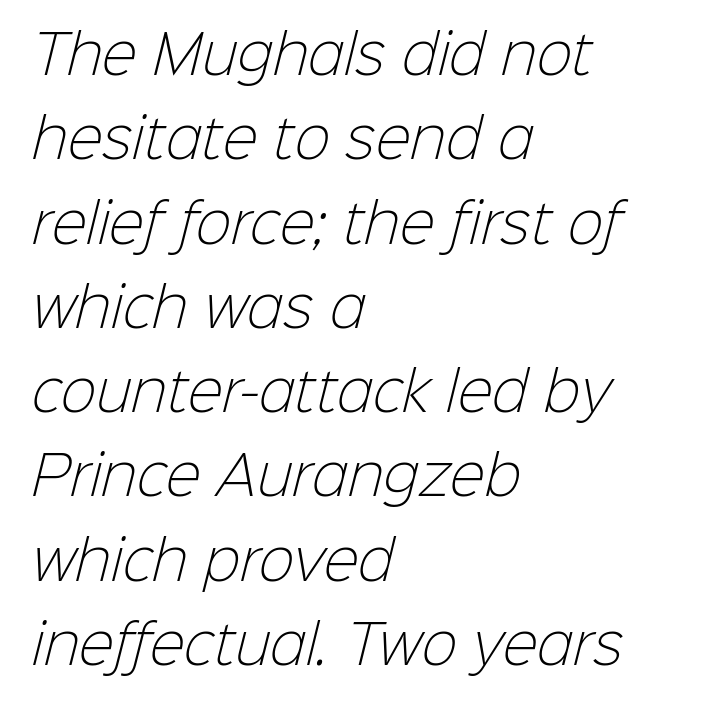
{"serif": "no", "bold": "no", "weight": "light", "width": "normal", "stroke_contrast": "low", "x_height": "medium", "monospaced": "no", "underline": "no", "align": "left", "line_spacing": "normal", "line_spacing_ratio": 1.59, "letter_spacing": "normal", "letter_spacing_em": 0.0, "glyph_px": 53}
